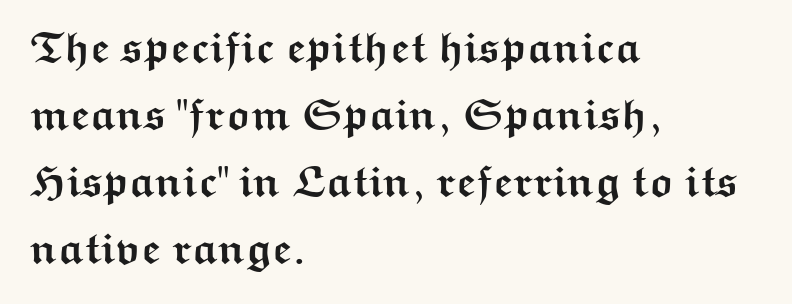
{"serif": "no", "italic": "no", "bold": "yes", "weight": "semibold", "width": "wide", "stroke_contrast": "medium", "x_height": "medium", "monospaced": "no", "underline": "no", "align": "left", "line_spacing": "normal", "line_spacing_ratio": 1.56, "letter_spacing": "normal", "letter_spacing_em": 0.0, "glyph_px": 43}
